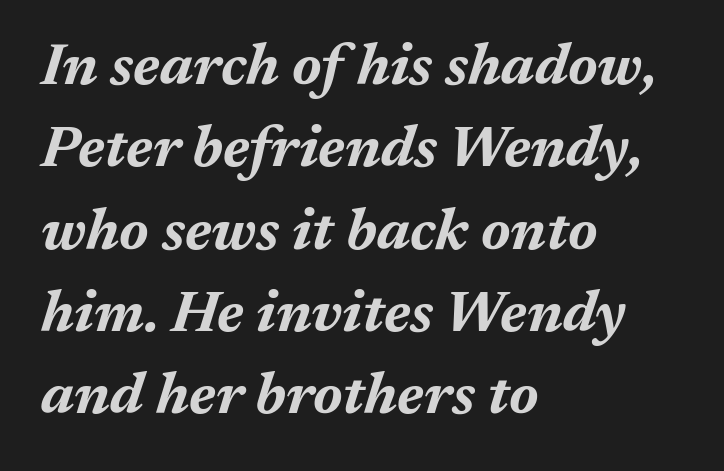
Each new line begins a customary step beneath the previous one. The ragged edge is on the right, which tells us the setting is flush left. Rendered with sloped, italic letterforms. Glance below the letters and you will spot only blank space.
